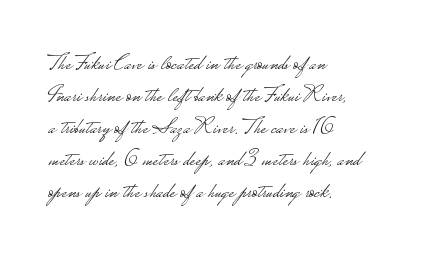
The image shows 23 px text type; set left-aligned, normal line spacing (1.39x), normal letter spacing, not underlined.
